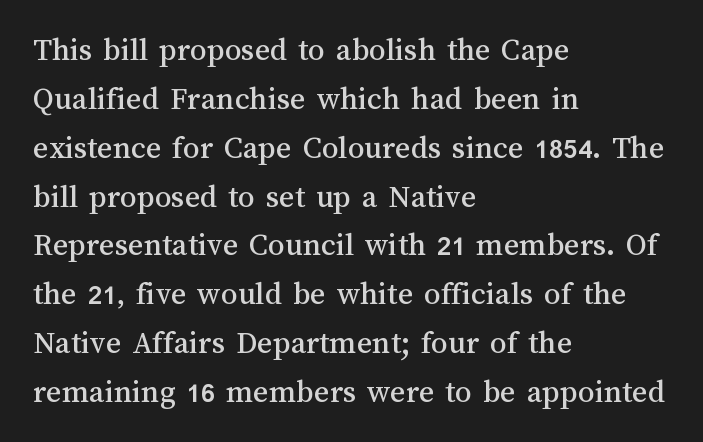
Q: Is the text italic (slanted)? A: No, it is upright.
Q: Is the text underlined? A: No.
Q: How is the paragraph aligned? A: Left-aligned.
Q: Is the spacing between letters normal or unusually wide? A: Normal.
Q: Is the spacing between lines tight, normal or loose? A: Normal.
Q: Width (condensed, normal, or wide)? A: Normal.
Q: Stroke contrast? A: Medium.
Q: x-height? A: Medium.
Q: Monospaced? A: No.
